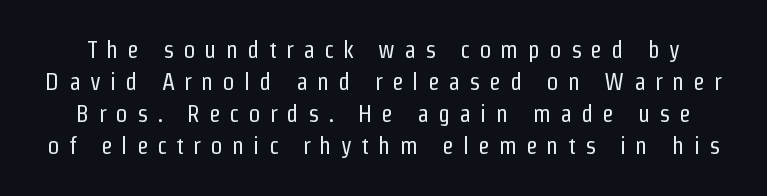
Posture: upright roman. The passage shown is not underscored anywhere. One glance says typical: line gaps are just what's usual. The typesetting does not lean heavy: it is not bold. Each word looks stretched out because of the extra space between its letters.
